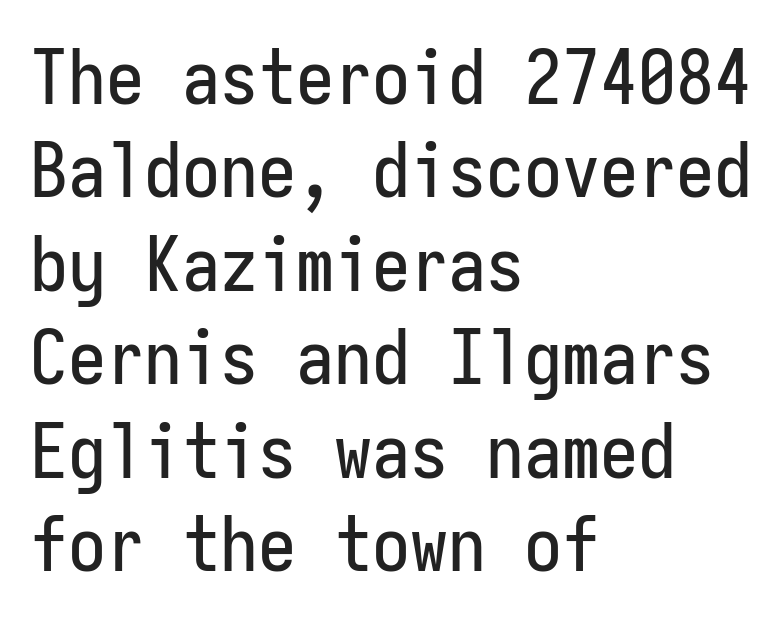
{"serif": "no", "italic": "no", "width": "condensed", "stroke_contrast": "low", "x_height": "medium", "monospaced": "yes", "underline": "no", "align": "left", "line_spacing_ratio": 1.23, "letter_spacing": "normal", "letter_spacing_em": 0.0, "glyph_px": 76}
